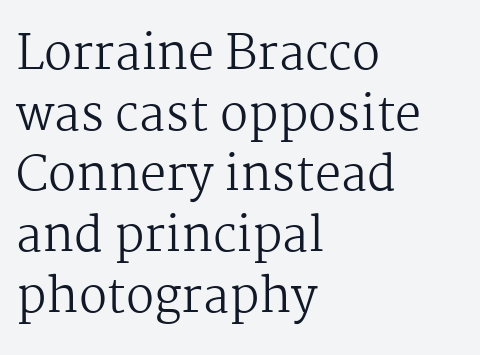
Q: Is the text bold? A: No.
Q: Is the text italic (slanted)? A: No, it is upright.
Q: Is the typeface a serif or a sans-serif typeface? A: Serif.
Q: Is the text underlined? A: No.
Q: How is the paragraph aligned? A: Left-aligned.
Q: Is the spacing between letters normal or unusually wide? A: Normal.
Q: Is the spacing between lines tight, normal or loose? A: Normal.
Q: Width (condensed, normal, or wide)? A: Normal.
Q: Stroke contrast? A: Medium.
Q: x-height? A: Medium.
Q: Monospaced? A: No.
